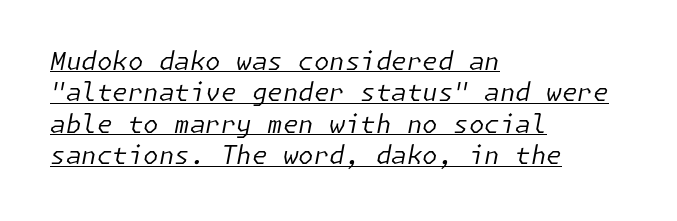
{"italic": "yes", "lean": "right", "slant_degrees": 11, "bold": "no", "underline": "yes", "align": "left", "line_spacing": "normal", "line_spacing_ratio": 1.26, "letter_spacing": "normal", "letter_spacing_em": 0.0, "glyph_px": 25}
